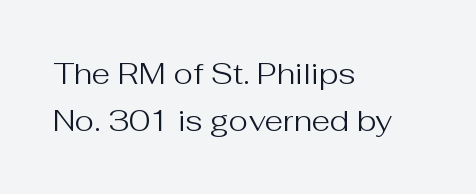
Q: Is the text bold? A: No.
Q: Is the text italic (slanted)? A: No, it is upright.
Q: Is the typeface a serif or a sans-serif typeface? A: Sans-serif.
Q: Is the text underlined? A: No.
Q: How is the paragraph aligned? A: Left-aligned.
Q: Is the spacing between letters normal or unusually wide? A: Normal.
Q: Is the spacing between lines tight, normal or loose? A: Normal.
Q: Width (condensed, normal, or wide)? A: Normal.
Q: Stroke contrast? A: Medium.
Q: x-height? A: Medium.
Q: Monospaced? A: No.
